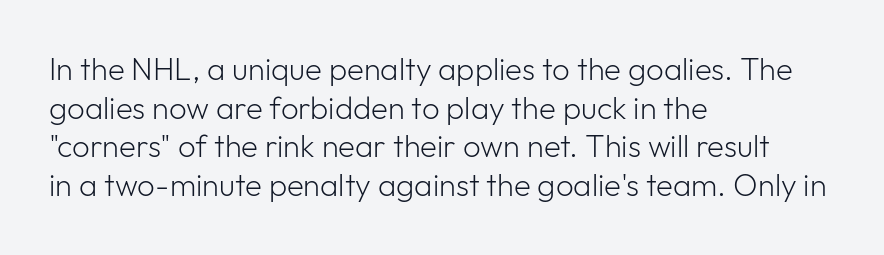
{"serif": "no", "italic": "no", "bold": "no", "weight": "light", "width": "normal", "stroke_contrast": "low", "x_height": "medium", "monospaced": "no", "underline": "no", "align": "left", "line_spacing": "normal", "line_spacing_ratio": 1.25, "letter_spacing": "normal", "letter_spacing_em": 0.0, "glyph_px": 31}
